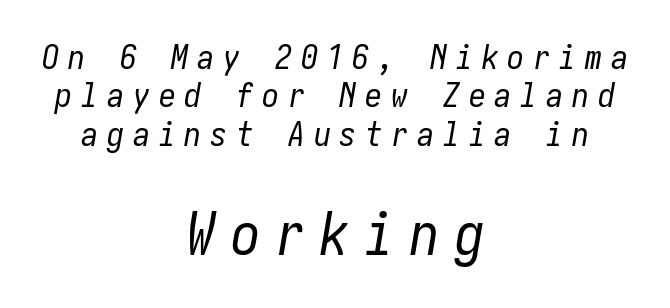
The image shows 59 px regular-weight, condensed type, italic (leaning right); set centered, tight line spacing (1.13x), unusually wide letter spacing (+0.26 em), not underlined; the second (bottom) block is 1.74x larger; low stroke contrast and a medium x-height.
